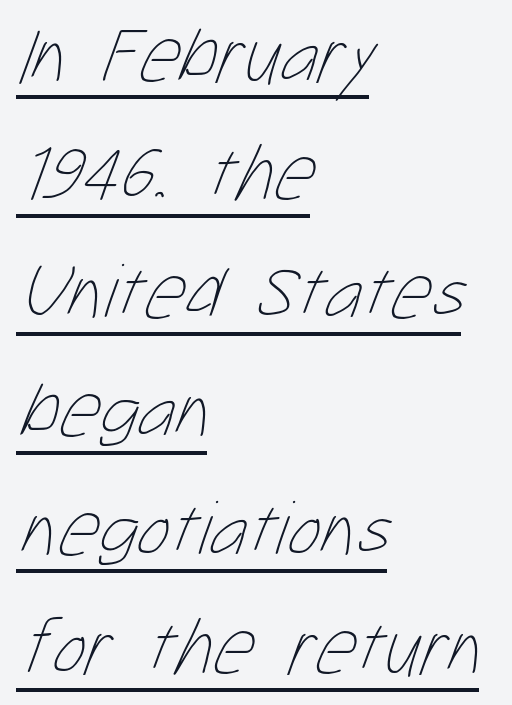
Q: Is the text bold? A: No.
Q: Is the text underlined? A: Yes.
Q: How is the paragraph aligned? A: Left-aligned.
Q: Is the spacing between letters normal or unusually wide? A: Normal.
Q: Is the spacing between lines tight, normal or loose? A: Normal.
Q: Width (condensed, normal, or wide)? A: Condensed.
Q: Stroke contrast? A: Low.
Q: x-height? A: Medium.
Q: Monospaced? A: No.
